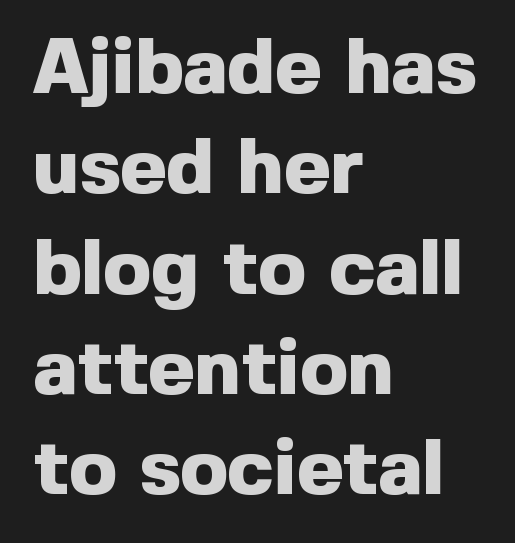
Q: Is the text bold? A: Yes.
Q: Is the text italic (slanted)? A: No, it is upright.
Q: Is the typeface a serif or a sans-serif typeface? A: Sans-serif.
Q: Is the text underlined? A: No.
Q: How is the paragraph aligned? A: Left-aligned.
Q: Is the spacing between letters normal or unusually wide? A: Normal.
Q: Is the spacing between lines tight, normal or loose? A: Normal.
Q: Width (condensed, normal, or wide)? A: Normal.
Q: x-height? A: Medium.
Q: Monospaced? A: No.
